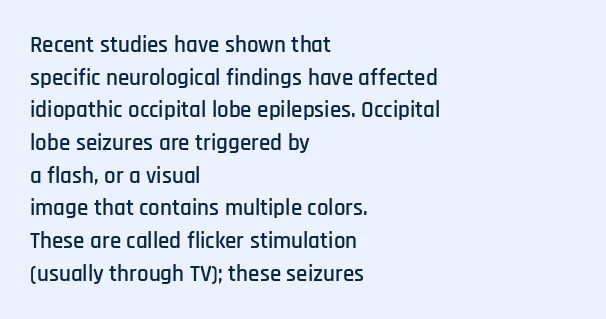
The image shows 23 px text type, upright; set left-aligned, normal line spacing (1.42x), normal letter spacing, not underlined.
